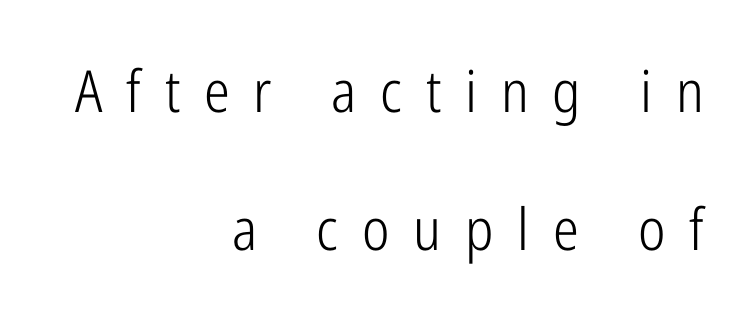
{"serif": "no", "italic": "no", "bold": "no", "weight": "light", "width": "condensed", "stroke_contrast": "low", "x_height": "medium", "monospaced": "no", "underline": "no", "align": "right", "line_spacing": "loose", "line_spacing_ratio": 2.38, "letter_spacing": "wide", "letter_spacing_em": 0.41, "glyph_px": 58}
